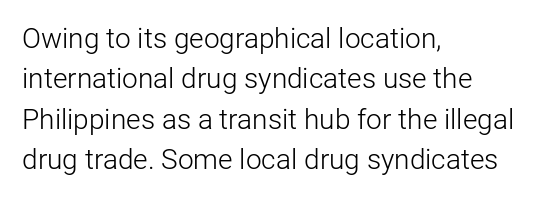
Style check: upright. Font category for this specimen: sans-serif. Regarding leading, the lines here are spaced in the standard way. Stroke thickness stays within the range of a standard reading face or lighter. The lines are quadded left.
